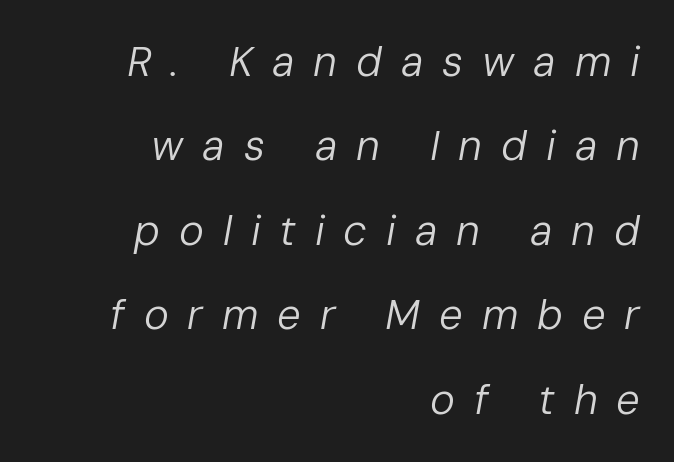
{"italic": "yes", "lean": "right", "slant_degrees": 10, "bold": "no", "weight": "regular", "width": "normal", "stroke_contrast": "low", "x_height": "medium", "monospaced": "no", "underline": "no", "align": "right", "line_spacing": "loose", "line_spacing_ratio": 2.01, "letter_spacing": "wide", "letter_spacing_em": 0.45, "glyph_px": 42}
